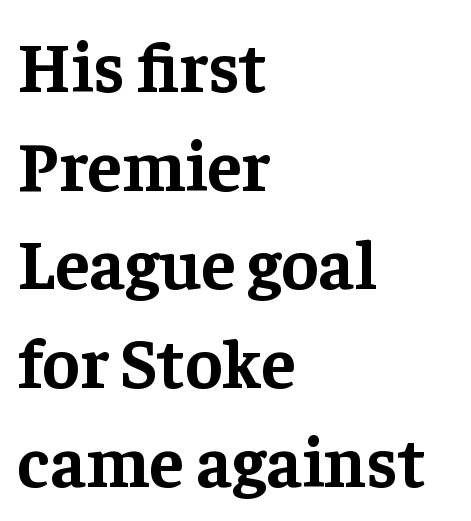
A typesetter would call this proportional, since set widths differ per character. Vertical spacing — default. A typesetter would call this zero additional tracking. Look at the stroke-to-counter ratio: heavy, a bold. Unlike a clean sans, this face finishes its strokes with serifs.
